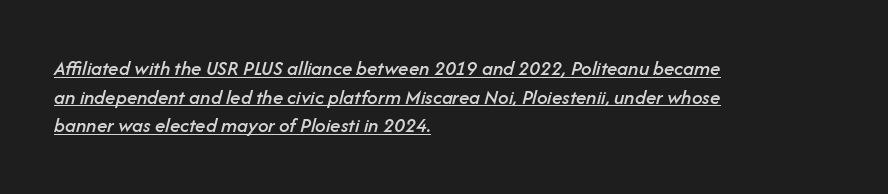
{"italic": "yes", "lean": "right", "slant_degrees": 14, "underline": "yes", "align": "left", "line_spacing": "normal", "line_spacing_ratio": 1.36, "letter_spacing": "normal", "letter_spacing_em": 0.0, "glyph_px": 21}
